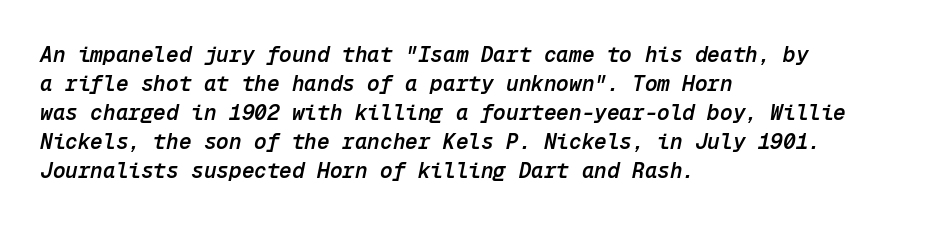
{"italic": "yes", "lean": "right", "slant_degrees": 12, "bold": "semi", "underline": "no", "align": "left", "line_spacing": "normal", "line_spacing_ratio": 1.38, "letter_spacing": "normal", "letter_spacing_em": 0.0, "glyph_px": 21}
